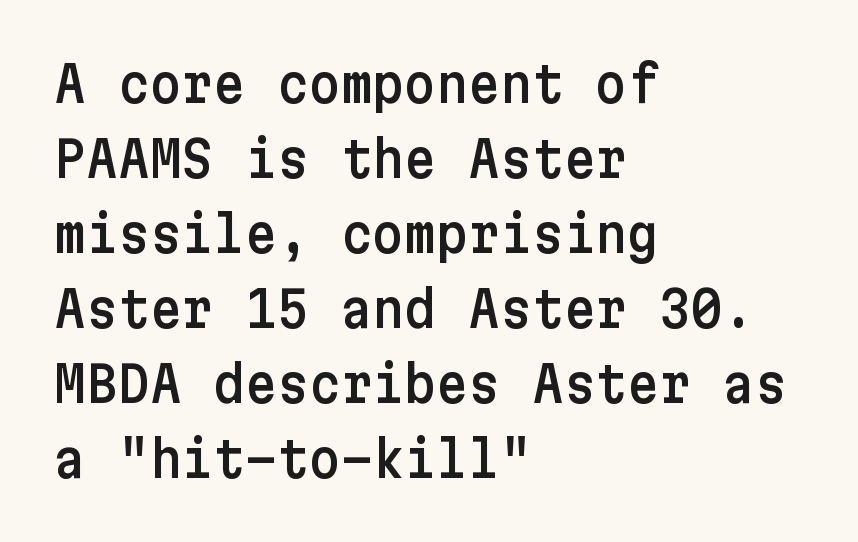
The image shows 49 px sans-serif type, upright; set left-aligned, normal line spacing (1.53x), normal letter spacing, not underlined; low stroke contrast and a medium x-height.
